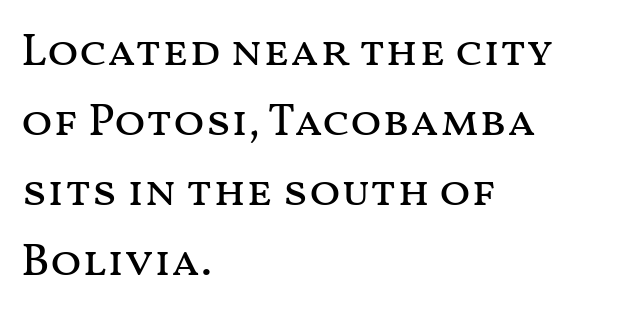
Quick note: not italic, upright. Characters follow at the spacing the type designer built in. Descenders hang freely into open space. Normally led — the rows are evenly, conventionally spaced. All the whitespace from short lines collects on the right.
